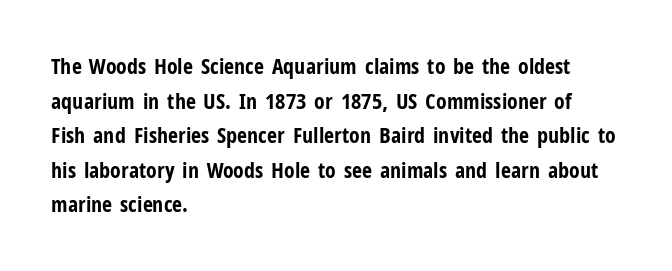
This sample uses an upright cut, with every glyph sitting square on the baseline. Whoever set this chose a conventional vertical rhythm. Students, note that the glyphs here touch the page at normal intervals. Strokes here are thick enough to call this a true bold.
